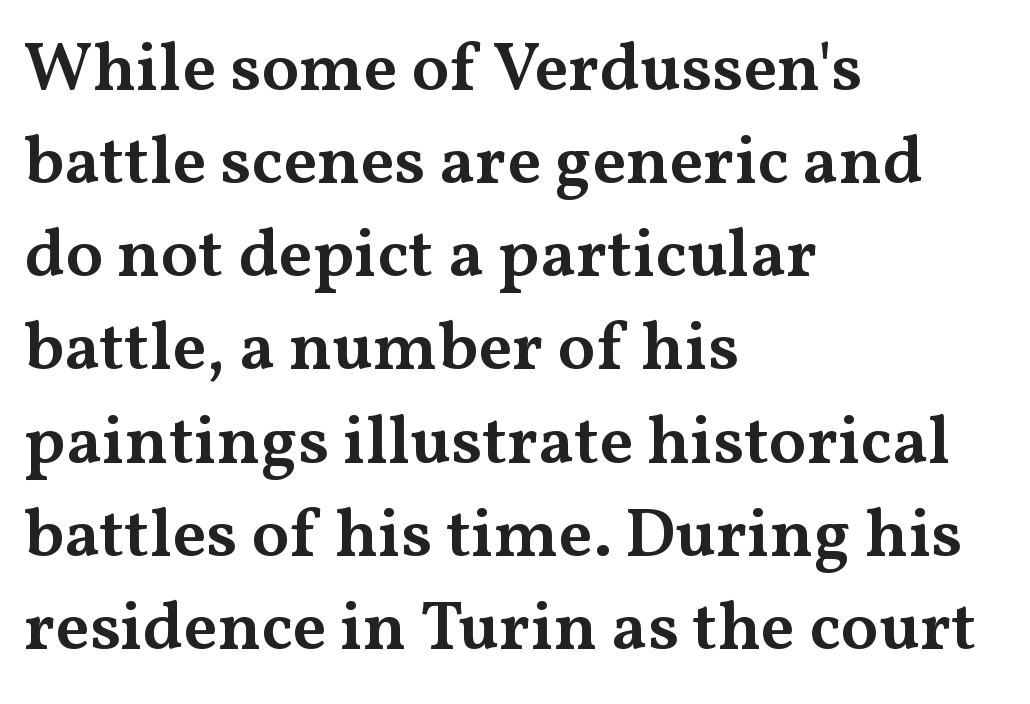
The image shows 69 px semibold, wide serif type, upright; set left-aligned, normal line spacing (1.35x), normal letter spacing, not underlined; medium stroke contrast and a medium x-height.
